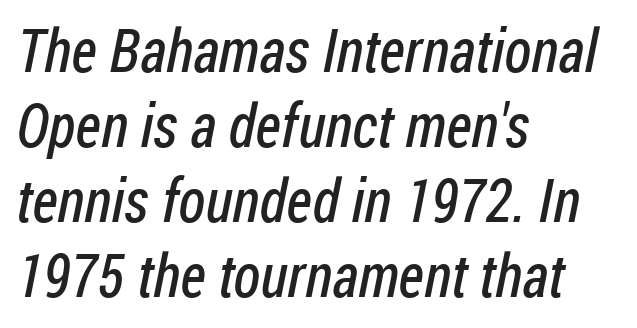
The image shows 60 px regular-weight, condensed sans-serif type; set left-aligned, normal line spacing (1.25x), normal letter spacing, not underlined; low stroke contrast and a medium x-height.
